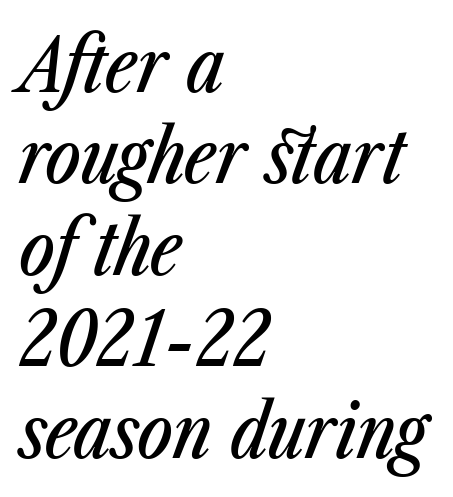
{"italic": "yes", "lean": "right", "slant_degrees": 23, "width": "condensed", "stroke_contrast": "low", "x_height": "medium", "monospaced": "no", "underline": "no", "align": "left", "line_spacing_ratio": 1.22, "letter_spacing": "normal", "letter_spacing_em": 0.0, "glyph_px": 75}
